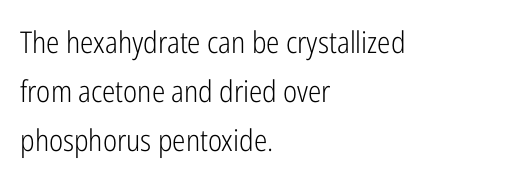
The image shows 30 px light, condensed sans-serif type, upright; set left-aligned, normal line spacing (1.63x), normal letter spacing, not underlined; low stroke contrast and a medium x-height.
